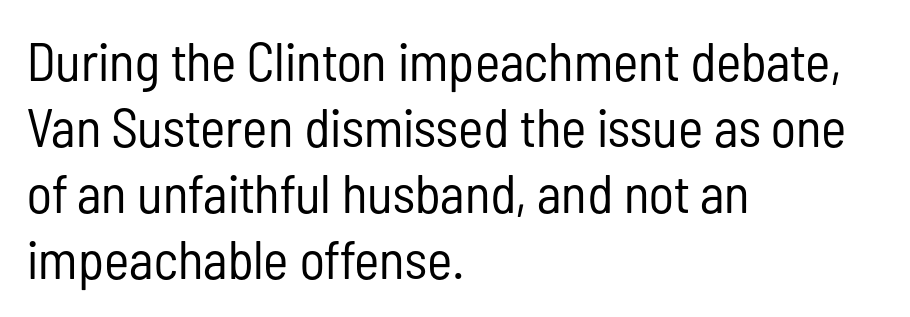
Spacing verdict: proportional, widths tailored to each character. Lines of text with bare space underneath. Is the stroke heavy? The answer is a plain regular-or-lighter. Letter spacing: default. Italic: no, the glyphs are upright roman. The typeface chosen for these lines omits serifs.
